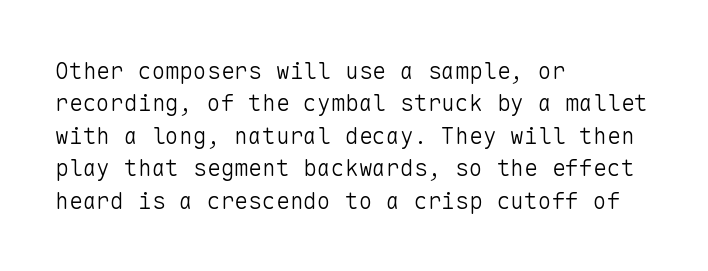
The tracking reads as untouched default to a designer's eye. Layout note: lines flush left. Students, observe: this is what conventionally led text looks like. Underline: absent.
